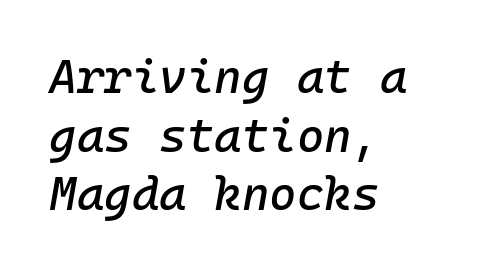
The rag falls on the right side of this text block. Students, note that the glyphs here touch the page at normal intervals. Compared with ordinary roman type, these characters are visibly tilted. What's the leading like? Ordinary, nothing unusual.
